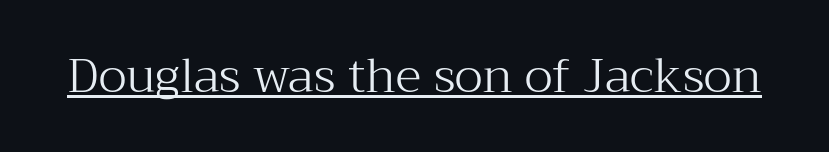
Decoration check: the copy is underlined. Is the type heavy? It reads as light-to-regular instead. Is the letter spacing exaggerated? No — it looks like the ordinary default. Here the designer chose a conventional face with non-uniform glyph widths. Designer's note — italics off, roman on.
